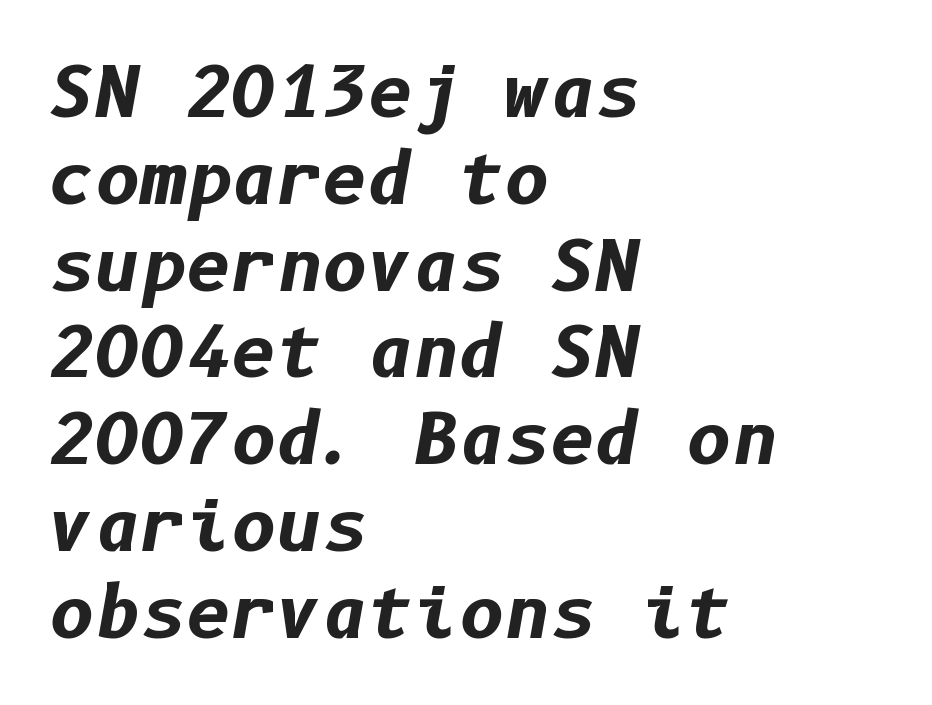
The image shows 70 px bold type, italic (leaning right); set left-aligned, line spacing 1.24x, normal letter spacing, not underlined; low stroke contrast and a medium x-height.
